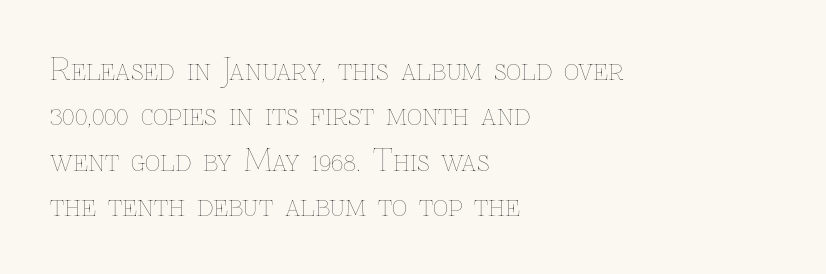
{"italic": "no", "bold": "no", "weight": "thin", "width": "normal", "stroke_contrast": "low", "x_height": "medium", "monospaced": "no", "underline": "no", "align": "left", "line_spacing": "normal", "line_spacing_ratio": 1.51, "letter_spacing": "normal", "letter_spacing_em": 0.0, "glyph_px": 30}
